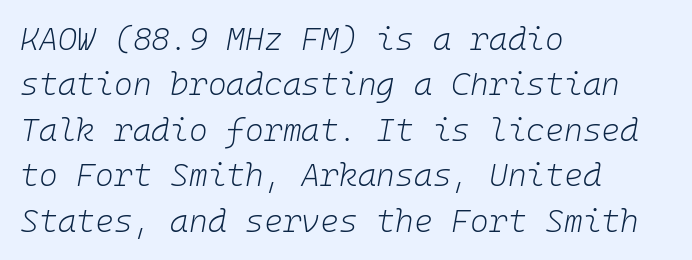
Q: Is the text bold? A: No.
Q: Is the text italic (slanted)? A: Yes, it leans right by about 10 degrees.
Q: Is the text underlined? A: No.
Q: How is the paragraph aligned? A: Left-aligned.
Q: Is the spacing between letters normal or unusually wide? A: Normal.
Q: Is the spacing between lines tight, normal or loose? A: Normal.
Q: Width (condensed, normal, or wide)? A: Normal.
Q: Stroke contrast? A: Low.
Q: x-height? A: Medium.
Q: Monospaced? A: Yes.
